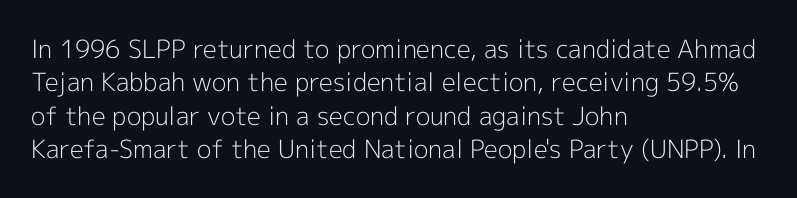
Notice how the stems are strictly vertical — no italics here. Clear beneath every line of the passage. Compared with typical paragraphs, the rows here are spaced about the same. The letters look calm and open, with moderate or lighter stems. Spacing between characters is what you'd get straight out of the box.
